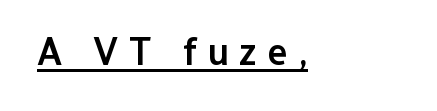
Q: Is the text bold? A: Semi-bold.
Q: Is the text italic (slanted)? A: No, it is upright.
Q: Is the typeface a serif or a sans-serif typeface? A: Sans-serif.
Q: Is the text underlined? A: Yes.
Q: How is the paragraph aligned? A: Left-aligned.
Q: Is the spacing between letters normal or unusually wide? A: Unusually wide.
Q: Width (condensed, normal, or wide)? A: Normal.
Q: Stroke contrast? A: Low.
Q: x-height? A: Medium.
Q: Monospaced? A: No.
